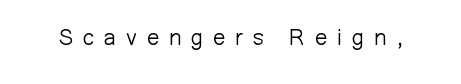
The image shows 22 px text type, upright; set unusually wide letter spacing (+0.45 em), not underlined.
